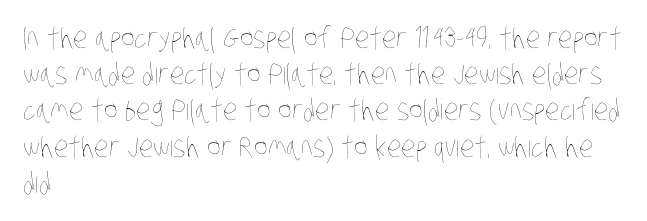
Q: Is the text bold? A: No.
Q: Is the text underlined? A: No.
Q: How is the paragraph aligned? A: Left-aligned.
Q: Is the spacing between letters normal or unusually wide? A: Normal.
Q: Is the spacing between lines tight, normal or loose? A: Normal.
Q: Width (condensed, normal, or wide)? A: Condensed.
Q: Stroke contrast? A: Low.
Q: x-height? A: Large.
Q: Monospaced? A: No.
